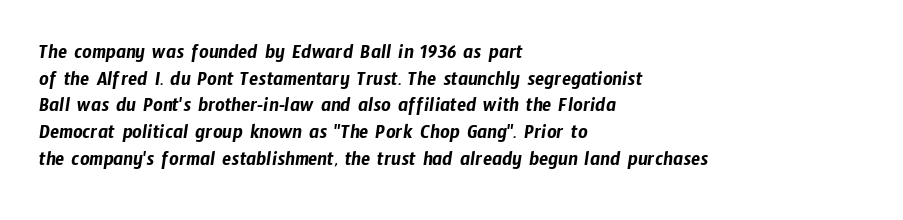
The image shows 21 px text type; set left-aligned, normal line spacing (1.27x), normal letter spacing, not underlined.
